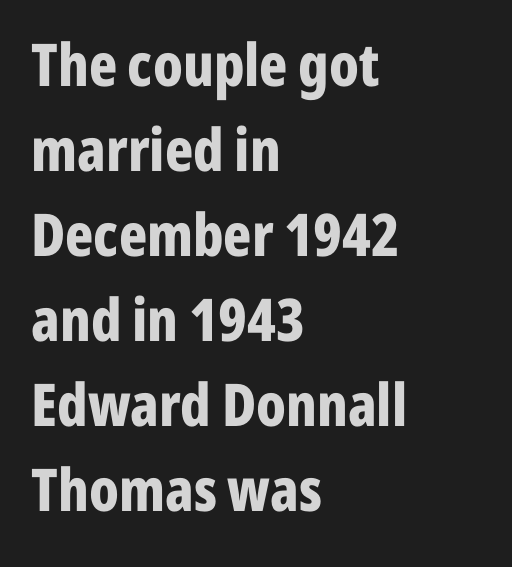
The string is rendered with underlining switched off. The vertical gap from one line to the next is medium. The type sits square on the baseline with zero lean. The face used here is proportionally spaced, like ordinary book or web type. What stands out about the letter spacing? Nothing — it is the standard amount.
